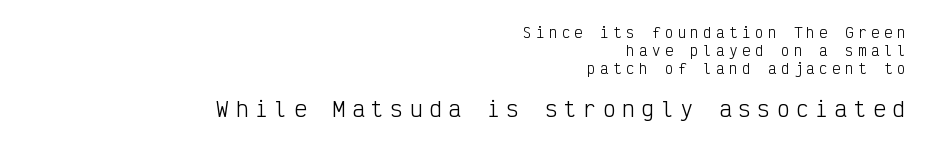
The image shows 21 px text type, upright; set right-aligned, normal line spacing (1.29x), unusually wide letter spacing (+0.32 em), not underlined; the second (bottom) block is 1.5x larger.
